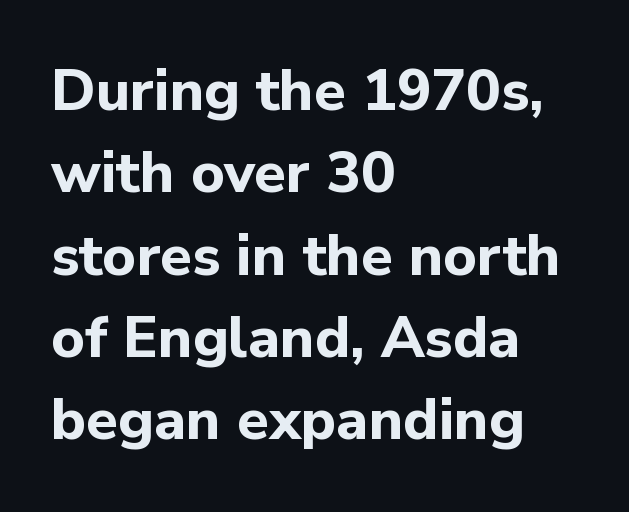
Q: Is the text bold? A: Yes.
Q: Is the text italic (slanted)? A: No, it is upright.
Q: Is the typeface a serif or a sans-serif typeface? A: Sans-serif.
Q: Is the text underlined? A: No.
Q: How is the paragraph aligned? A: Left-aligned.
Q: Is the spacing between letters normal or unusually wide? A: Normal.
Q: Is the spacing between lines tight, normal or loose? A: Normal.
Q: Width (condensed, normal, or wide)? A: Normal.
Q: Stroke contrast? A: Low.
Q: x-height? A: Medium.
Q: Monospaced? A: No.
